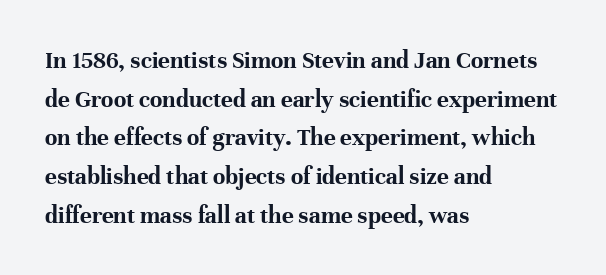
Lines of text with bare space underneath. Default kerning and tracking; the words read as compact shapes. Typeset ragged right — the left edge is the straight one. Regarding leading, the lines here are spaced in the standard way. Every stem runs plumb, perpendicular to the baseline.
